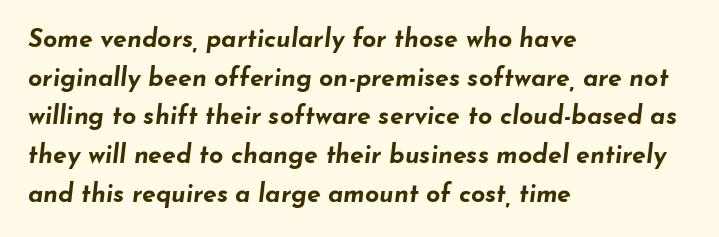
Tall strokes in this sample are angled rather than plumb. The zone under the glyphs is completely vacant. Alignment: flush left. Glyph-to-glyph distance matches everyday printed text. The strokes are fattened all the way to bold. Line spacing here is normal.
